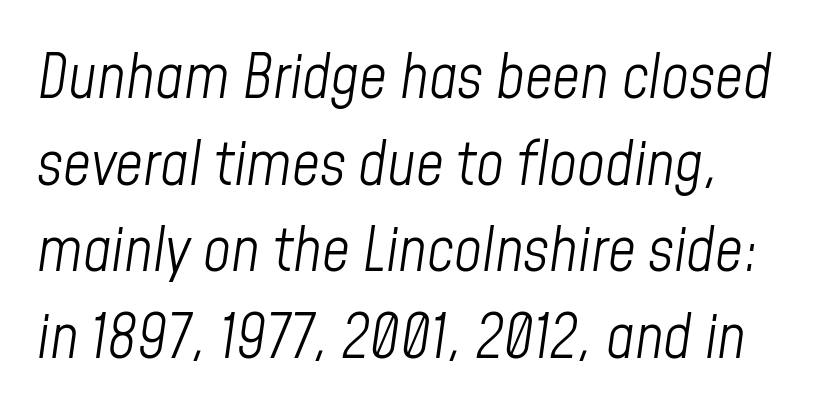
{"italic": "yes", "lean": "right", "slant_degrees": 8, "bold": "no", "weight": "light", "width": "condensed", "stroke_contrast": "low", "x_height": "medium", "monospaced": "no", "underline": "no", "align": "left", "line_spacing": "normal", "line_spacing_ratio": 1.42, "letter_spacing": "normal", "letter_spacing_em": 0.0, "glyph_px": 61}
